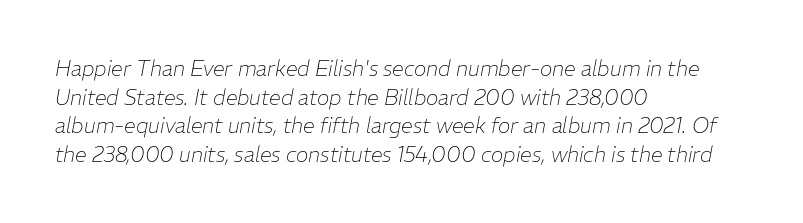
{"italic": "yes", "lean": "right", "slant_degrees": 11, "bold": "no", "underline": "no", "align": "left", "line_spacing": "normal", "line_spacing_ratio": 1.36, "letter_spacing": "normal", "letter_spacing_em": 0.0, "glyph_px": 21}
